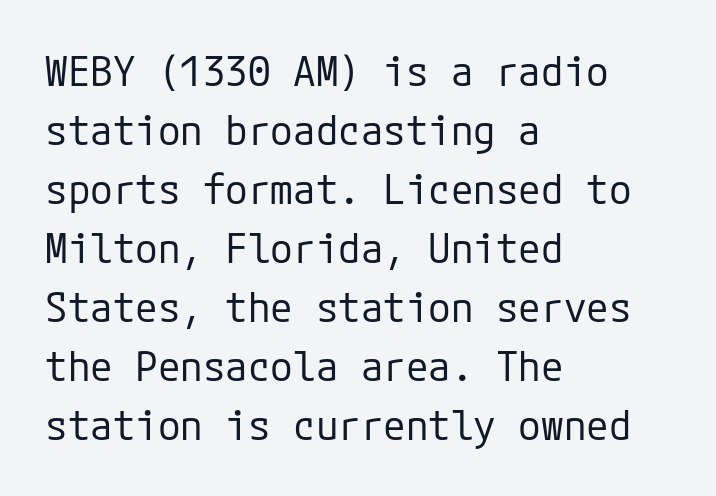
{"serif": "no", "italic": "no", "bold": "no", "weight": "regular", "width": "normal", "stroke_contrast": "low", "x_height": "medium", "underline": "no", "align": "left", "line_spacing": "normal", "line_spacing_ratio": 1.44, "letter_spacing": "normal", "letter_spacing_em": 0.0, "glyph_px": 41}
